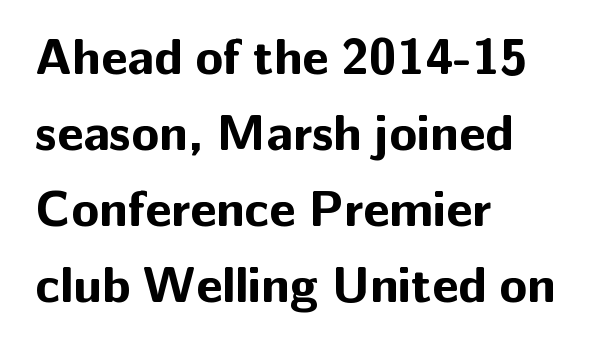
The image shows 51 px bold sans-serif type, upright; set left-aligned, normal line spacing (1.49x), normal letter spacing, not underlined; low stroke contrast and a medium x-height.
